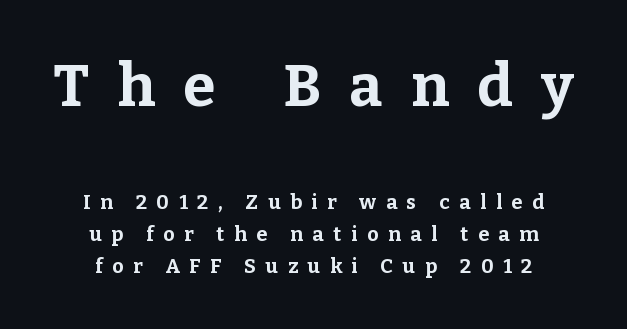
Q: Is the text bold? A: Yes.
Q: Is the text italic (slanted)? A: No, it is upright.
Q: Is the typeface a serif or a sans-serif typeface? A: Serif.
Q: Is the text underlined? A: No.
Q: Is the spacing between letters normal or unusually wide? A: Unusually wide.
Q: Is the spacing between lines tight, normal or loose? A: Normal.
Q: Which block of text is set in a larger size, the first (top) or the second (bottom)? A: The first (top) one.
Q: Width (condensed, normal, or wide)? A: Normal.
Q: Stroke contrast? A: Low.
Q: x-height? A: Medium.
Q: Monospaced? A: No.
